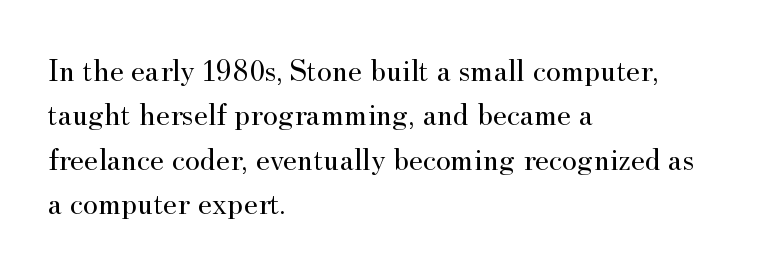
The image shows 32 px regular-weight serif type, upright; set left-aligned, normal line spacing (1.39x), normal letter spacing, not underlined; medium stroke contrast and a small x-height.
